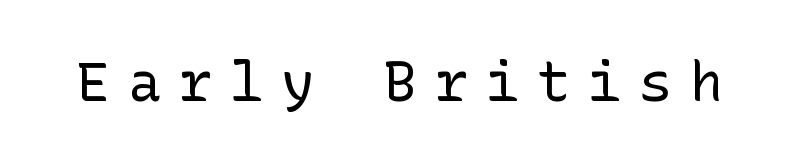
Q: Is the text bold? A: No.
Q: Is the text italic (slanted)? A: No, it is upright.
Q: Is the typeface a serif or a sans-serif typeface? A: Sans-serif.
Q: Is the text underlined? A: No.
Q: Is the spacing between letters normal or unusually wide? A: Unusually wide.
Q: Width (condensed, normal, or wide)? A: Normal.
Q: Stroke contrast? A: Low.
Q: x-height? A: Medium.
